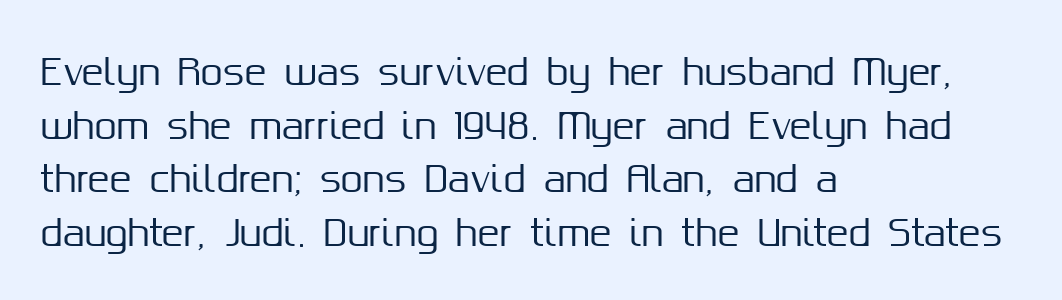
{"serif": "no", "italic": "no", "width": "normal", "stroke_contrast": "medium", "x_height": "medium", "monospaced": "no", "underline": "no", "align": "left", "line_spacing": "normal", "line_spacing_ratio": 1.49, "letter_spacing": "normal", "letter_spacing_em": 0.0, "glyph_px": 36}
